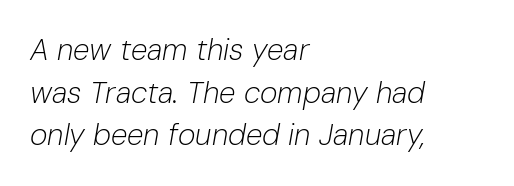
Q: Is the text bold? A: No.
Q: Is the text italic (slanted)? A: Yes, it leans right by about 10 degrees.
Q: Is the text underlined? A: No.
Q: How is the paragraph aligned? A: Left-aligned.
Q: Is the spacing between letters normal or unusually wide? A: Normal.
Q: Is the spacing between lines tight, normal or loose? A: Normal.
Q: Width (condensed, normal, or wide)? A: Normal.
Q: Stroke contrast? A: Low.
Q: x-height? A: Medium.
Q: Monospaced? A: No.
